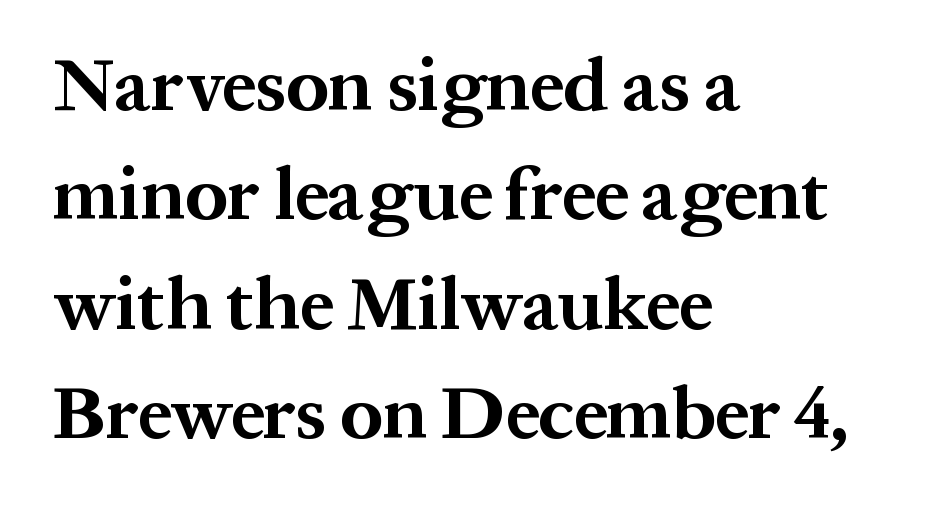
The designer went with a serif here, giving each stem small feet. Proportional: the letters do not fall into vertical columns. Each line starts at the same left margin while the right side varies. The sample has been set heavy, in full bold. Inter-character spacing is left at the font's built-in metrics.
